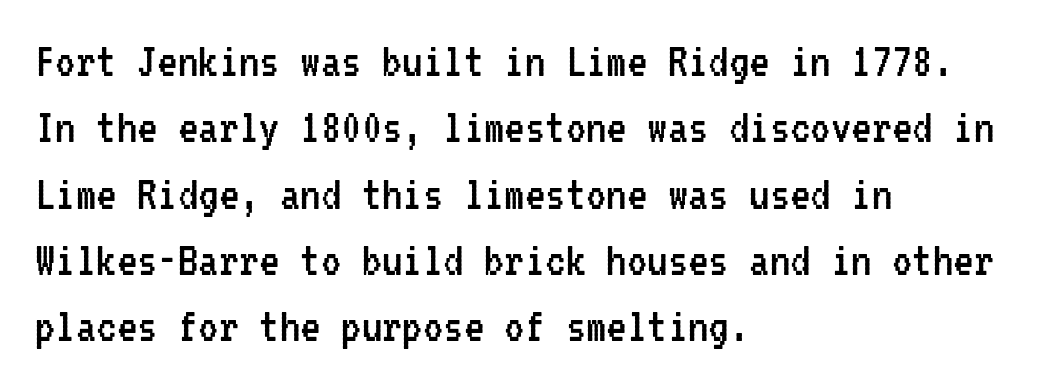
Nobody drew a line under any word here. The horizontal fit of the characters is conventional and even. You can tell from the bare stems that sans-serif type was used. Quick note: interline space is typical. This rendering uses left alignment, leaving the right contour irregular. Ordinary non-slanted type is in use.
